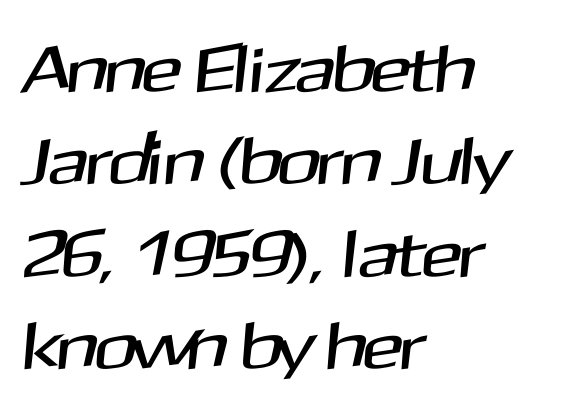
Quick note: interline space is typical. This is sans-serif lettering, the kind often seen on screens and signage. Observe the ordinary spacing: letters are neighbours, not strangers. The words here are not underlined. The passage shown is typed in a proportional face where columns would drift. Compared with a centered layout, this one pins lines to the left instead.
